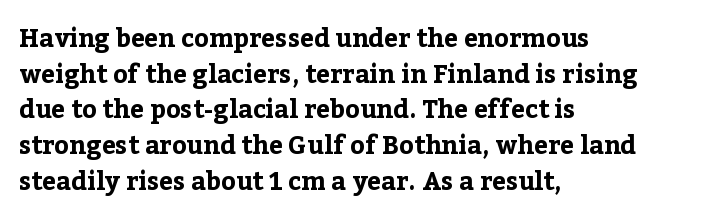
Q: Is the text bold? A: Yes.
Q: Is the text italic (slanted)? A: No, it is upright.
Q: Is the text underlined? A: No.
Q: How is the paragraph aligned? A: Left-aligned.
Q: Is the spacing between letters normal or unusually wide? A: Normal.
Q: Is the spacing between lines tight, normal or loose? A: Normal.
